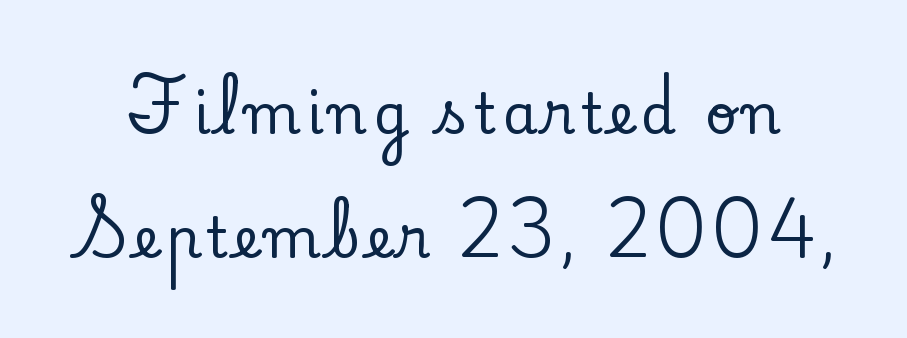
Q: Is the text italic (slanted)? A: No, it is upright.
Q: Is the typeface a serif or a sans-serif typeface? A: Serif.
Q: Is the text underlined? A: No.
Q: Is the spacing between lines tight, normal or loose? A: Loose.
Q: Width (condensed, normal, or wide)? A: Normal.
Q: Stroke contrast? A: Low.
Q: x-height? A: Small.
Q: Monospaced? A: No.
